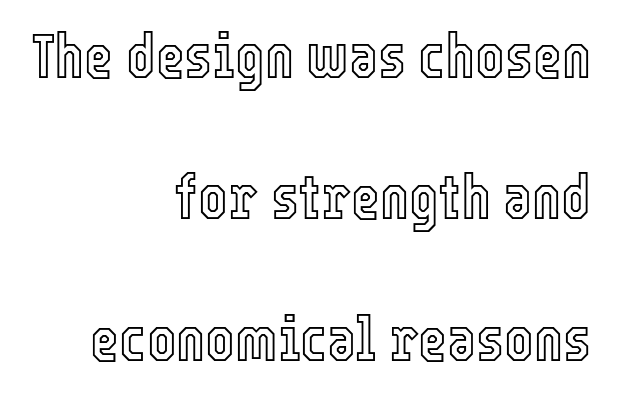
Q: Is the text italic (slanted)? A: No, it is upright.
Q: Is the text underlined? A: No.
Q: How is the paragraph aligned? A: Right-aligned.
Q: Is the spacing between letters normal or unusually wide? A: Normal.
Q: Is the spacing between lines tight, normal or loose? A: Loose.
Q: Width (condensed, normal, or wide)? A: Condensed.
Q: x-height? A: Medium.
Q: Monospaced? A: No.
